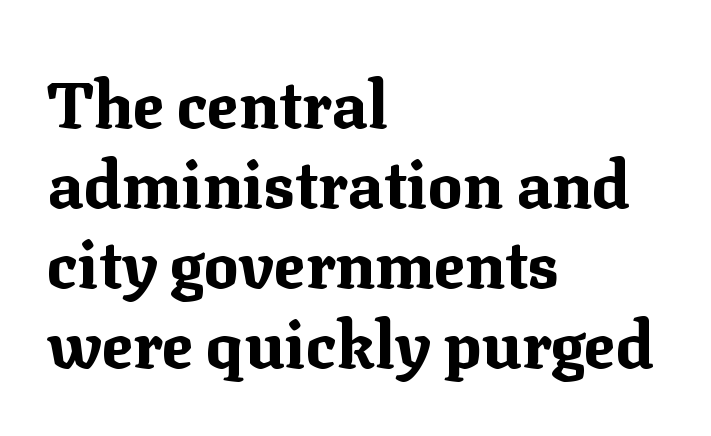
{"serif": "yes", "italic": "no", "bold": "yes", "weight": "bold", "width": "normal", "stroke_contrast": "medium", "x_height": "medium", "monospaced": "no", "underline": "no", "align": "left", "line_spacing_ratio": 1.23, "letter_spacing": "normal", "letter_spacing_em": 0.0, "glyph_px": 65}
